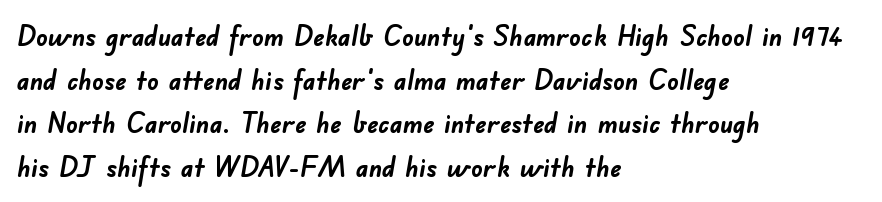
The image shows 28 px semibold sans-serif type; set left-aligned, normal line spacing (1.56x), normal letter spacing, not underlined; low stroke contrast and a small x-height.
